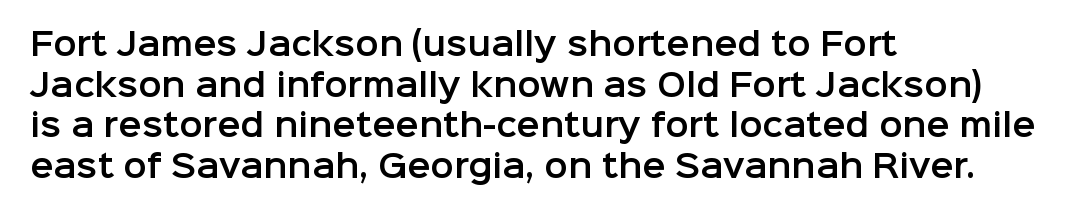
No word sits above an underline. Is there much room between lines? A standard amount, neither cramped nor airy. You could not count columns in this text — the font is proportionally spaced. Casual observation: everything's shoved over to the left.
